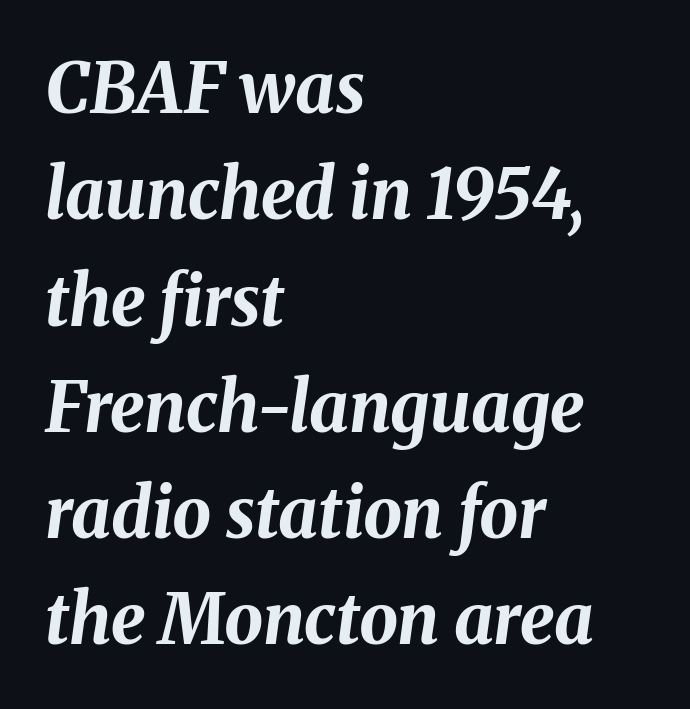
Q: Is the text bold? A: Yes.
Q: Is the text italic (slanted)? A: Yes, it leans right by about 8 degrees.
Q: Is the text underlined? A: No.
Q: How is the paragraph aligned? A: Left-aligned.
Q: Is the spacing between letters normal or unusually wide? A: Normal.
Q: Is the spacing between lines tight, normal or loose? A: Normal.
Q: Width (condensed, normal, or wide)? A: Normal.
Q: Stroke contrast? A: Medium.
Q: x-height? A: Medium.
Q: Monospaced? A: No.
